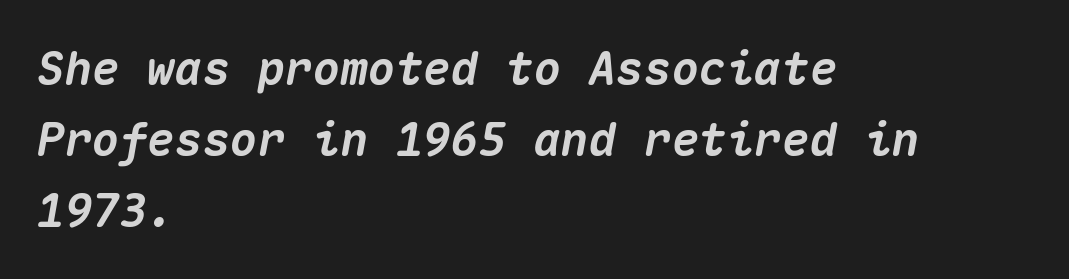
Q: Is the text bold? A: Yes.
Q: Is the text italic (slanted)? A: Yes, it leans right by about 10 degrees.
Q: Is the text underlined? A: No.
Q: How is the paragraph aligned? A: Left-aligned.
Q: Is the spacing between letters normal or unusually wide? A: Normal.
Q: Is the spacing between lines tight, normal or loose? A: Normal.
Q: Width (condensed, normal, or wide)? A: Normal.
Q: Stroke contrast? A: Medium.
Q: x-height? A: Medium.
Q: Monospaced? A: Yes.
